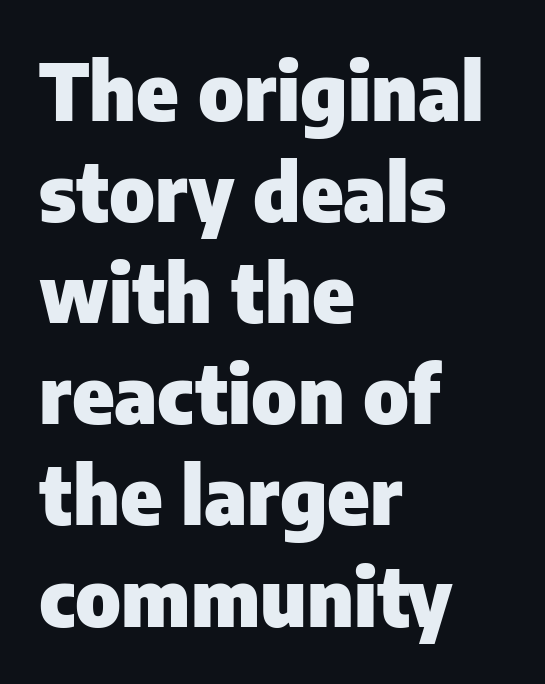
Here the designer chose a conventional face with non-uniform glyph widths. The lines in this sample share a left origin and differ only in where they stop. Honestly, there is no underline to notice here at all. In terms of letterform style, serifs are entirely absent. Vertical spacing — default. Pretty heavy lettering here — definitely bold.
